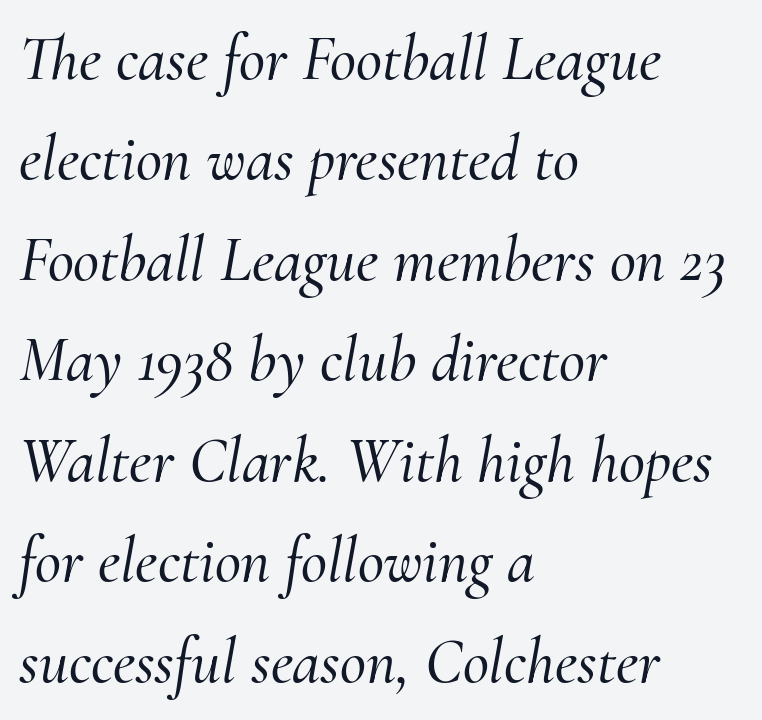
Would a proofreader flag this as italicized? Yes. Vertically, the passage feels balanced, rows spaced as you'd expect. One-word summary of the alignment: left. Tracking here is standard; glyphs follow each other at the usual distance.
